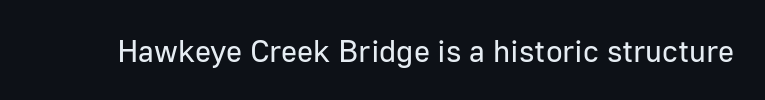
{"serif": "no", "italic": "no", "bold": "no", "weight": "regular", "width": "normal", "stroke_contrast": "low", "x_height": "medium", "monospaced": "no", "underline": "no", "letter_spacing": "normal", "letter_spacing_em": 0.0, "glyph_px": 31}
